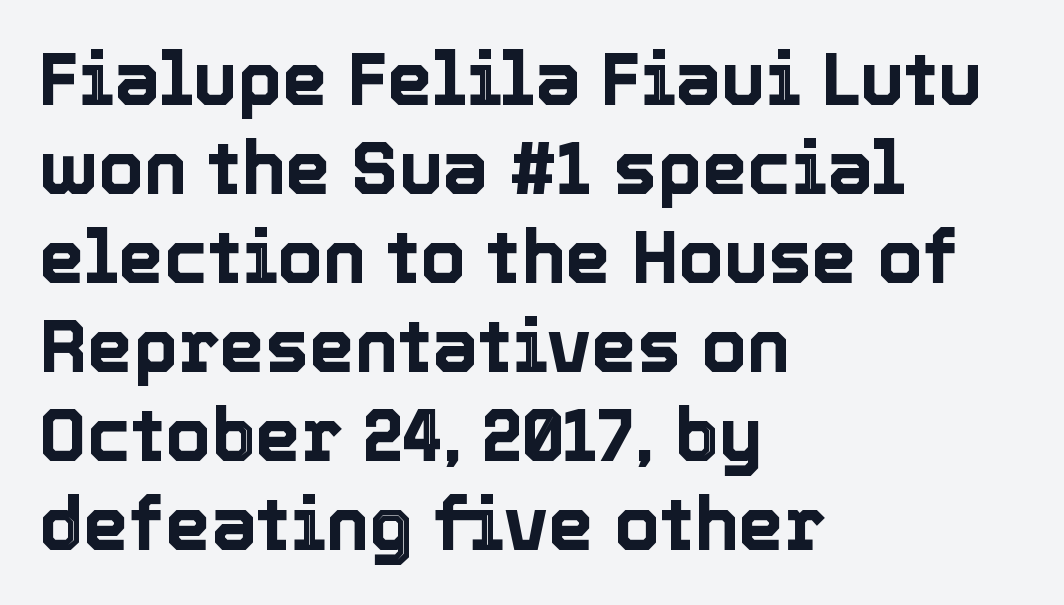
The ragged edge is on the right, which tells us the setting is flush left. Italic? Not at all — the glyphs are vertical. Is the letter spacing exaggerated? No — it looks like the ordinary default. You could not count columns in this text — the font is proportionally spaced. Words float on clear page, feet unadorned.
